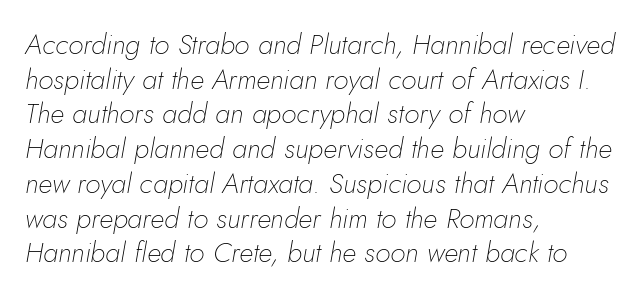
{"italic": "yes", "lean": "right", "slant_degrees": 10, "bold": "no", "weight": "thin", "width": "normal", "stroke_contrast": "low", "x_height": "small", "monospaced": "no", "underline": "no", "align": "left", "line_spacing_ratio": 1.24, "letter_spacing": "normal", "letter_spacing_em": 0.0, "glyph_px": 28}
